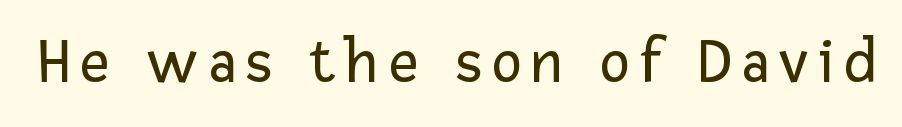
Q: Is the text bold? A: No.
Q: Is the text italic (slanted)? A: No, it is upright.
Q: Is the typeface a serif or a sans-serif typeface? A: Sans-serif.
Q: Is the text underlined? A: No.
Q: Width (condensed, normal, or wide)? A: Normal.
Q: Stroke contrast? A: Low.
Q: x-height? A: Medium.
Q: Monospaced? A: No.
